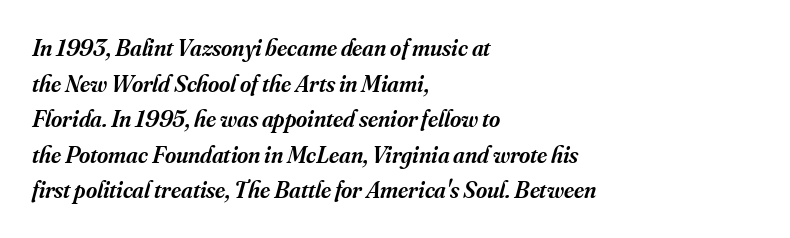
{"italic": "yes", "lean": "right", "slant_degrees": 16, "bold": "semi", "underline": "no", "align": "left", "line_spacing": "normal", "line_spacing_ratio": 1.48, "letter_spacing": "normal", "letter_spacing_em": 0.0, "glyph_px": 24}
